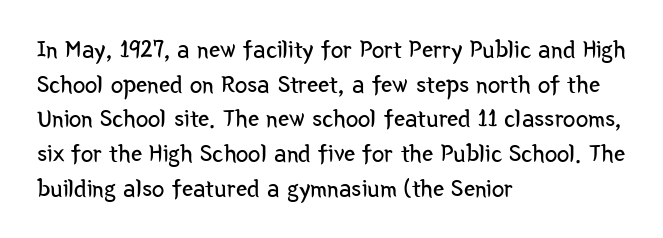
Q: Is the text bold? A: No.
Q: Is the text italic (slanted)? A: No, it is upright.
Q: Is the text underlined? A: No.
Q: How is the paragraph aligned? A: Left-aligned.
Q: Is the spacing between letters normal or unusually wide? A: Normal.
Q: Is the spacing between lines tight, normal or loose? A: Normal.
